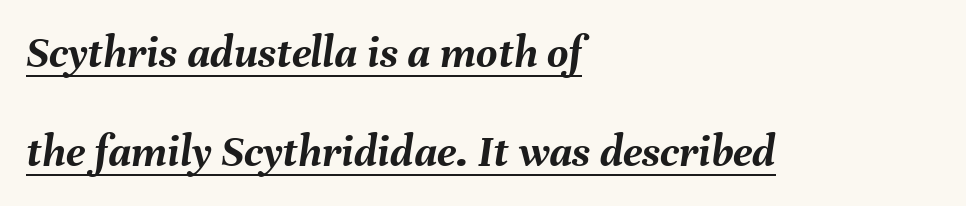
The image shows 46 px semibold type, italic (leaning right); set left-aligned, loose line spacing (2.16x), normal letter spacing, underlined; medium stroke contrast and a medium x-height.
